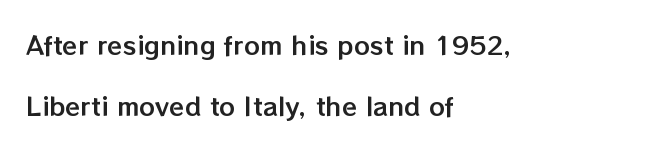
{"italic": "no", "underline": "no", "align": "left", "line_spacing": "loose", "line_spacing_ratio": 2.46, "letter_spacing": "normal", "letter_spacing_em": 0.0, "glyph_px": 25}
